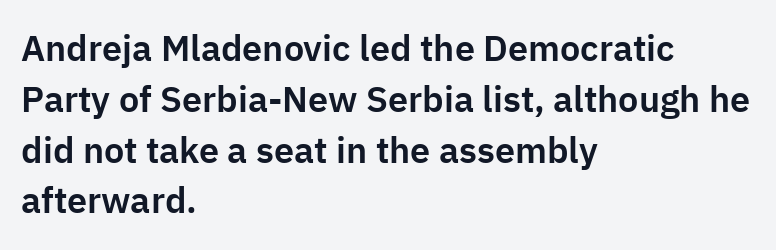
{"serif": "no", "italic": "no", "width": "normal", "stroke_contrast": "low", "x_height": "medium", "monospaced": "no", "underline": "no", "align": "left", "line_spacing": "normal", "line_spacing_ratio": 1.41, "letter_spacing": "normal", "letter_spacing_em": 0.0, "glyph_px": 36}
